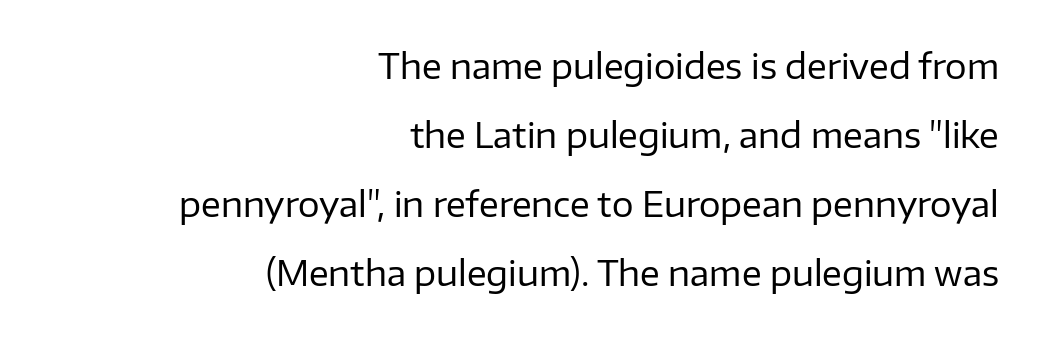
{"serif": "no", "italic": "no", "bold": "no", "weight": "regular", "width": "normal", "stroke_contrast": "low", "x_height": "medium", "monospaced": "no", "underline": "no", "align": "right", "line_spacing": "loose", "line_spacing_ratio": 2.03, "letter_spacing": "normal", "letter_spacing_em": 0.0, "glyph_px": 34}
